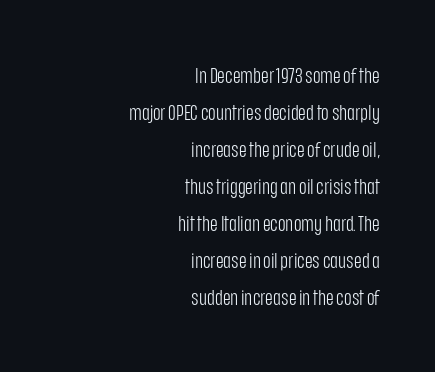
The typography opts for an upright posture over an oblique one. The lines are quadded right. This is not heavy type; no bold has been used. Letter spacing: default. Quick note: underline off.
